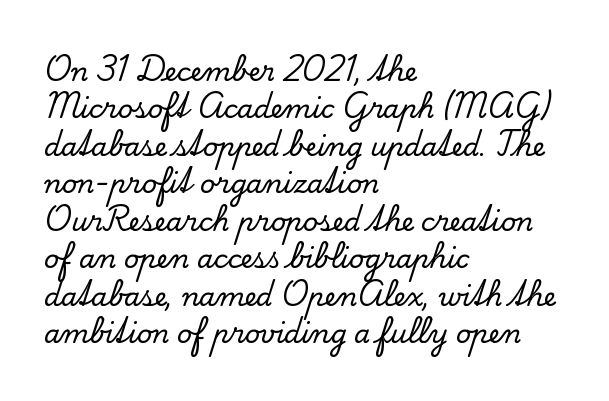
A typesetter would call this zero additional tracking. The string is rendered with underlining switched off. Reading down the block, your eye returns to a fixed left position each line. The lines sit at an ordinary, default distance from one another.
